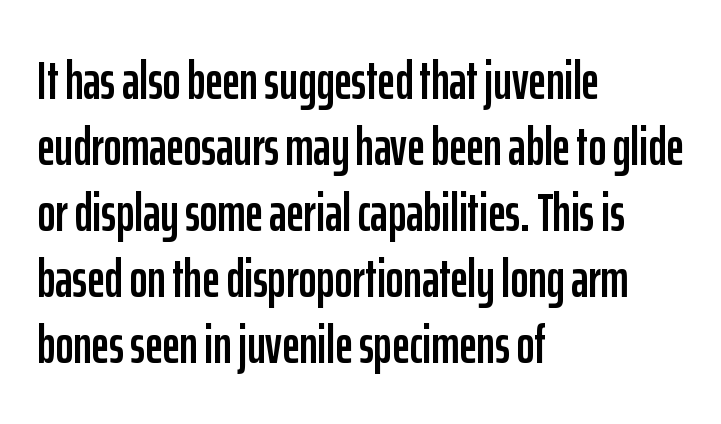
{"serif": "no", "italic": "no", "width": "condensed", "stroke_contrast": "low", "x_height": "medium", "monospaced": "no", "underline": "no", "align": "left", "line_spacing_ratio": 1.22, "letter_spacing": "normal", "letter_spacing_em": 0.0, "glyph_px": 54}
